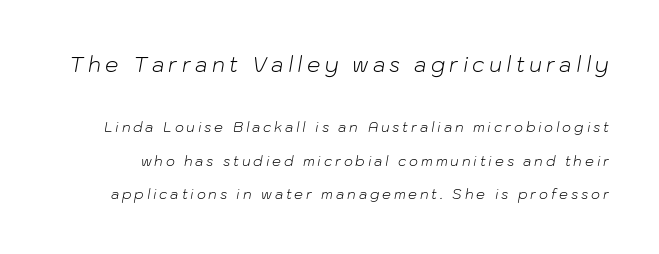
{"italic": "yes", "lean": "right", "slant_degrees": 10, "bold": "no", "underline": "no", "line_spacing": "loose", "line_spacing_ratio": 2.4, "letter_spacing": "wide", "letter_spacing_em": 0.2, "larger_block": "first", "size_ratio": 1.5, "glyph_px": 21}
